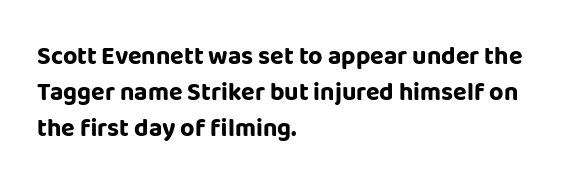
The image shows 25 px bold type, upright; set left-aligned, normal line spacing (1.45x), normal letter spacing, not underlined.
